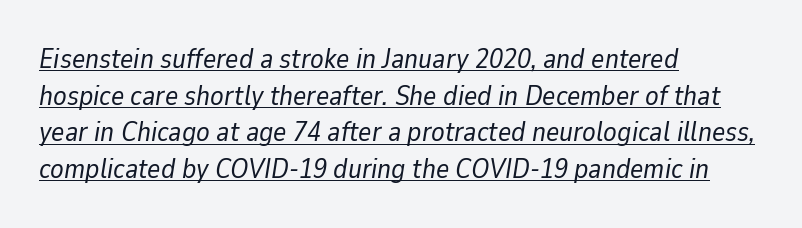
Q: Is the text bold? A: No.
Q: Is the text italic (slanted)? A: Yes, it leans right by about 9 degrees.
Q: Is the text underlined? A: Yes.
Q: How is the paragraph aligned? A: Left-aligned.
Q: Is the spacing between letters normal or unusually wide? A: Normal.
Q: Is the spacing between lines tight, normal or loose? A: Normal.
Q: Width (condensed, normal, or wide)? A: Normal.
Q: Stroke contrast? A: Low.
Q: x-height? A: Medium.
Q: Monospaced? A: No.
